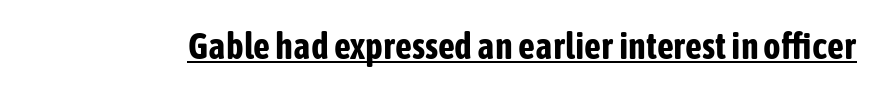
Q: Is the text bold? A: Yes.
Q: Is the text italic (slanted)? A: No, it is upright.
Q: Is the typeface a serif or a sans-serif typeface? A: Sans-serif.
Q: Is the text underlined? A: Yes.
Q: Is the spacing between letters normal or unusually wide? A: Normal.
Q: Width (condensed, normal, or wide)? A: Condensed.
Q: Stroke contrast? A: Low.
Q: x-height? A: Medium.
Q: Monospaced? A: No.
